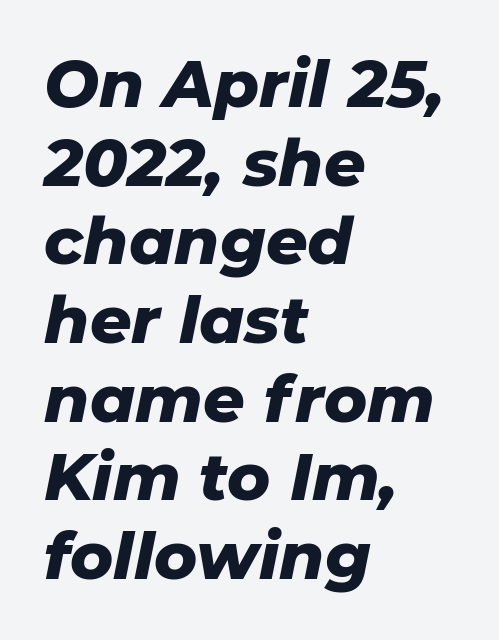
Q: Is the text bold? A: Yes.
Q: Is the text italic (slanted)? A: Yes, it leans right by about 11 degrees.
Q: Is the text underlined? A: No.
Q: How is the paragraph aligned? A: Left-aligned.
Q: Is the spacing between letters normal or unusually wide? A: Normal.
Q: Width (condensed, normal, or wide)? A: Normal.
Q: Stroke contrast? A: Low.
Q: x-height? A: Medium.
Q: Monospaced? A: No.
